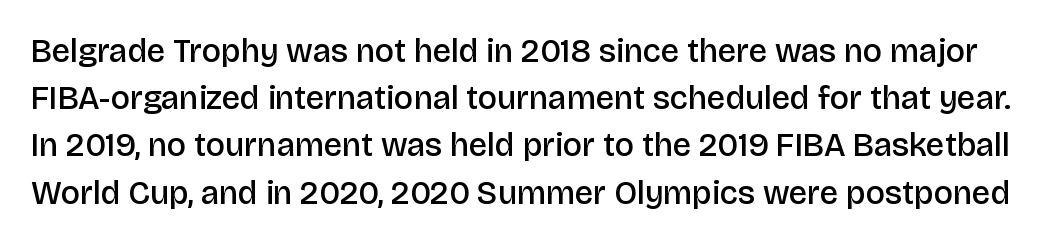
{"serif": "no", "italic": "no", "bold": "semi", "weight": "semibold", "width": "normal", "stroke_contrast": "low", "x_height": "large", "monospaced": "no", "underline": "no", "line_spacing": "normal", "line_spacing_ratio": 1.43, "letter_spacing": "normal", "letter_spacing_em": 0.0, "glyph_px": 33}
